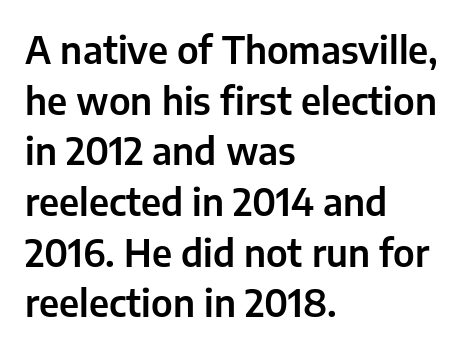
Q: Is the text italic (slanted)? A: No, it is upright.
Q: Is the typeface a serif or a sans-serif typeface? A: Sans-serif.
Q: Is the text underlined? A: No.
Q: How is the paragraph aligned? A: Left-aligned.
Q: Is the spacing between letters normal or unusually wide? A: Normal.
Q: Is the spacing between lines tight, normal or loose? A: Normal.
Q: Width (condensed, normal, or wide)? A: Normal.
Q: Stroke contrast? A: Low.
Q: x-height? A: Medium.
Q: Monospaced? A: No.
